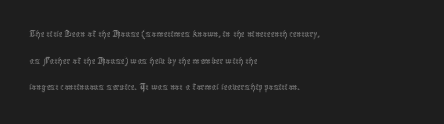
{"italic": "no", "bold": "no", "underline": "no", "align": "left", "line_spacing_ratio": 1.21, "letter_spacing": "normal", "letter_spacing_em": 0.0, "glyph_px": 22}
